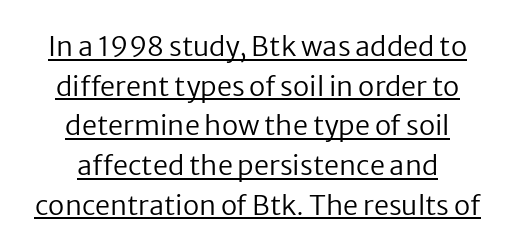
The letters stand straight up with perfectly vertical stems. Does a line run under the words? Yes, clearly. If you measured baseline to baseline, you'd find a middling distance. Is the block centered? Yes — each line is placed symmetrically about the middle. No extra tracking has been applied to these lines.
